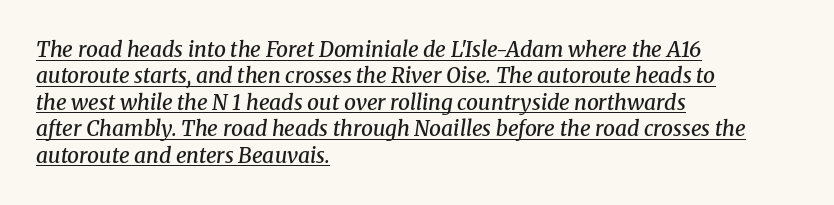
The image shows 21 px text type, italic (leaning right); set left-aligned, normal line spacing (1.26x), normal letter spacing, underlined.
